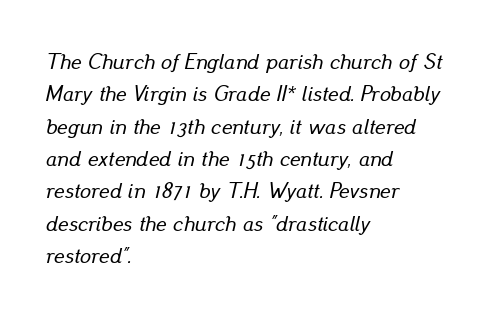
The image shows 22 px text type, italic (leaning right); set left-aligned, normal line spacing (1.47x), normal letter spacing, not underlined.
